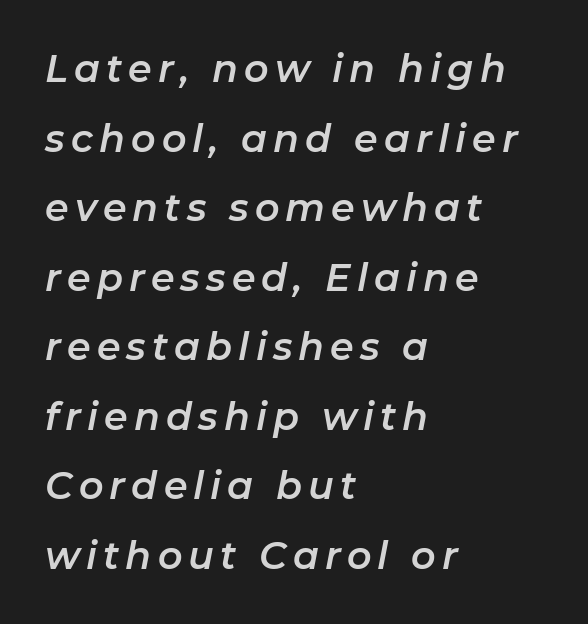
{"italic": "yes", "lean": "right", "slant_degrees": 11, "width": "normal", "stroke_contrast": "low", "x_height": "medium", "monospaced": "no", "underline": "no", "align": "left", "line_spacing_ratio": 1.83, "glyph_px": 38}
